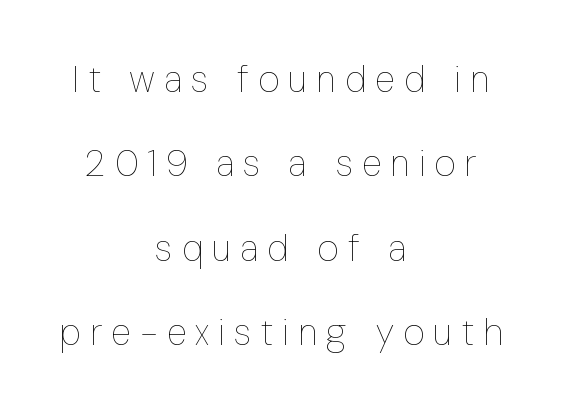
The image shows 37 px thin, condensed type, upright; set centered, loose line spacing (2.28x), unusually wide letter spacing (+0.25 em), not underlined; low stroke contrast and a medium x-height.
